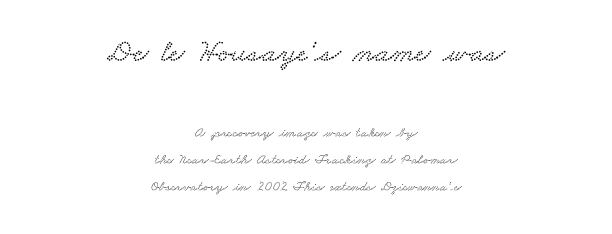
The passage shown stacks its lines with a broad gap. The designer gave the opening block more size than the closing block. Examine the stroke ends and you'll spot serifs. No word sits above an underline. Looks like regular typesetting: each glyph gets only the width it needs. Look at the tracking — it's just the regular setting, nothing added.
